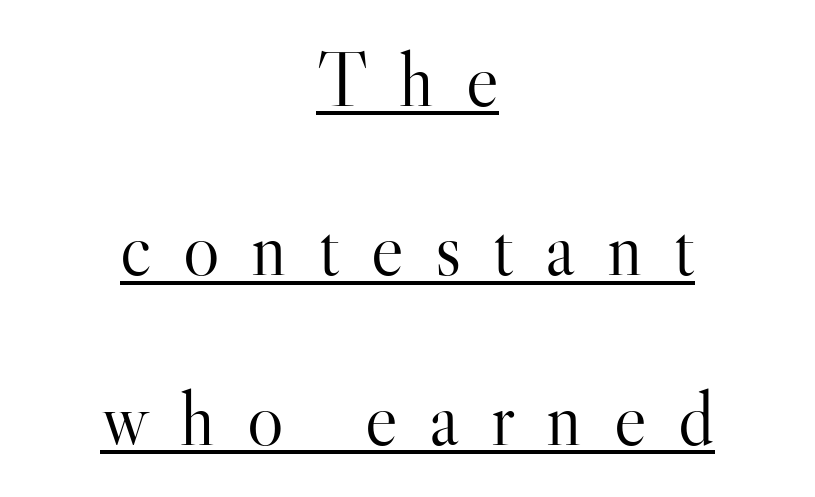
The image shows 77 px light serif type, upright; set centered, loose line spacing (2.2x), unusually wide letter spacing (+0.41 em), underlined; high stroke contrast and a small x-height.
